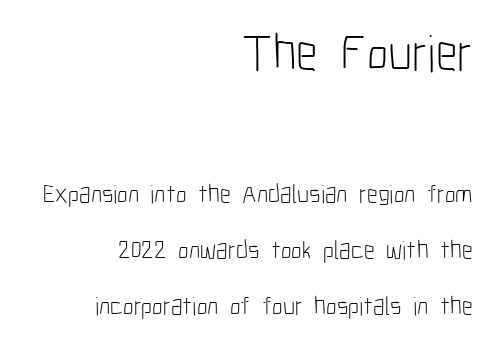
{"serif": "no", "italic": "no", "bold": "no", "weight": "light", "width": "condensed", "stroke_contrast": "low", "x_height": "medium", "monospaced": "no", "underline": "no", "align": "right", "line_spacing": "loose", "line_spacing_ratio": 2.16, "letter_spacing": "normal", "letter_spacing_em": 0.0, "larger_block": "first", "size_ratio": 2.0, "glyph_px": 52}
